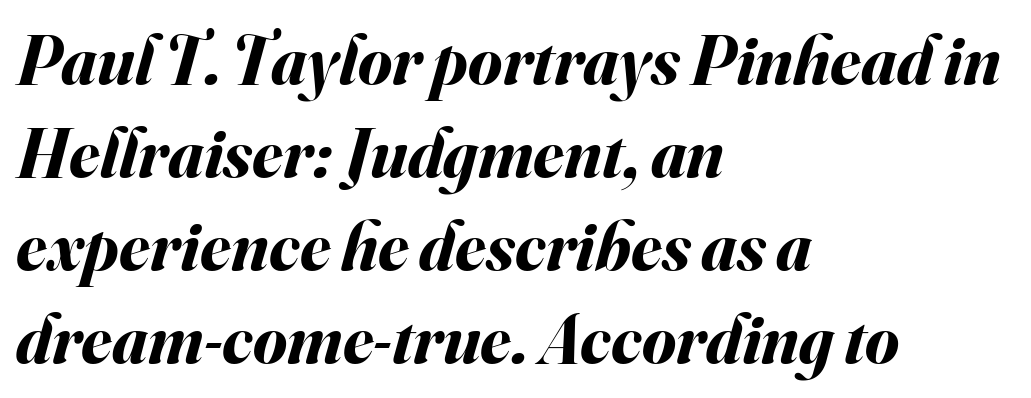
Q: Is the text bold? A: Yes.
Q: Is the text italic (slanted)? A: Yes, it leans right by about 16 degrees.
Q: Is the text underlined? A: No.
Q: How is the paragraph aligned? A: Left-aligned.
Q: Is the spacing between letters normal or unusually wide? A: Normal.
Q: Is the spacing between lines tight, normal or loose? A: Normal.
Q: Width (condensed, normal, or wide)? A: Normal.
Q: Stroke contrast? A: Medium.
Q: x-height? A: Small.
Q: Monospaced? A: No.
